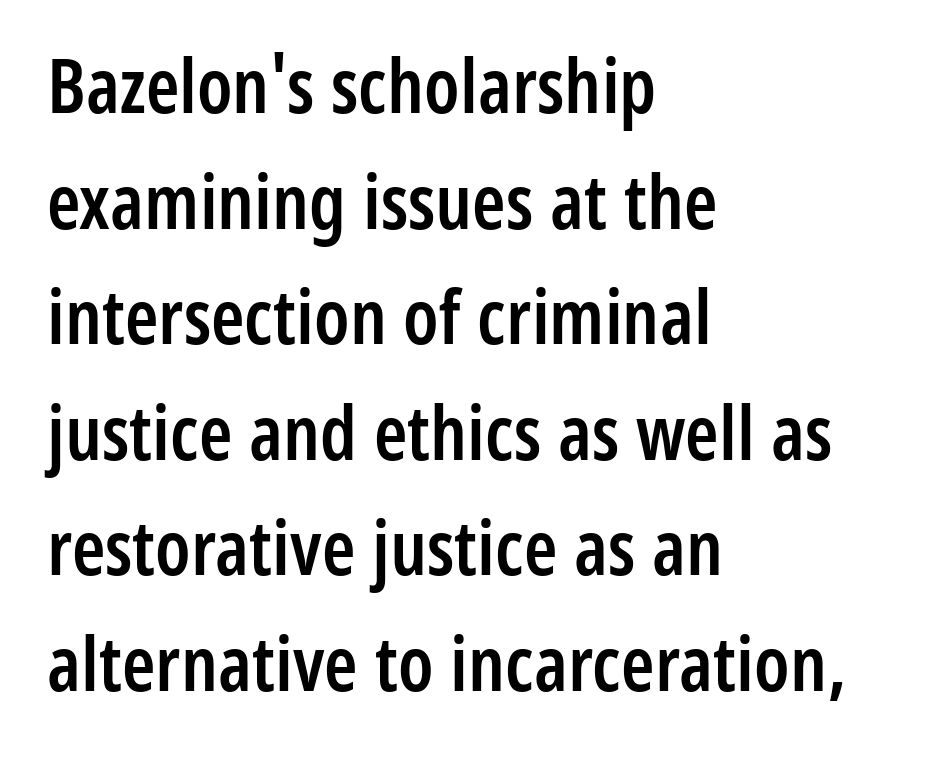
The image shows 76 px semibold, condensed sans-serif type, upright; set left-aligned, normal line spacing (1.52x), normal letter spacing, not underlined; low stroke contrast and a medium x-height.
